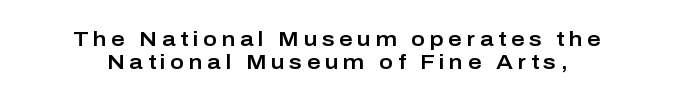
Q: Is the text italic (slanted)? A: No, it is upright.
Q: Is the text underlined? A: No.
Q: Is the spacing between letters normal or unusually wide? A: Unusually wide.
Q: Is the spacing between lines tight, normal or loose? A: Tight.
